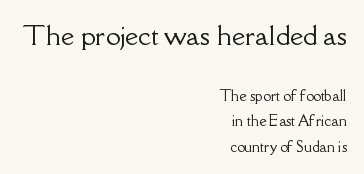
{"italic": "no", "underline": "no", "align": "right", "line_spacing_ratio": 1.81, "letter_spacing": "normal", "letter_spacing_em": 0.0, "larger_block": "first", "size_ratio": 1.86, "glyph_px": 26}
